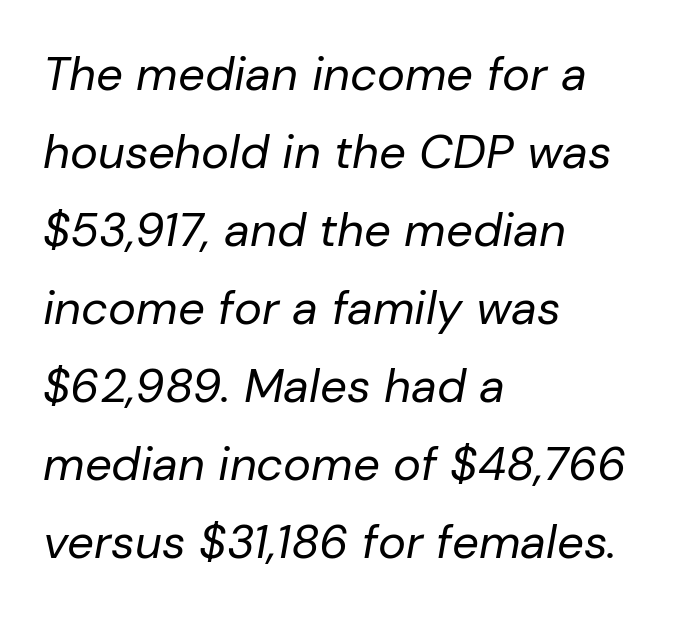
Every row of glyphs begins at an identical x-position on the left. Anything drawn beneath the words? Only blank space. Looking at the ascenders, they clearly lean. Weight class: somewhere from thin through regular. Tracking here is standard; glyphs follow each other at the usual distance.
